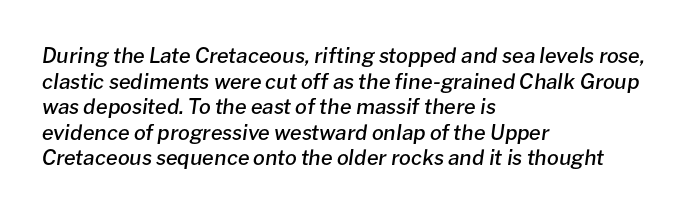
The words here are not underlined. Semibold letterforms, between regular and bold. Spacing between characters is what you'd get straight out of the box. Slant detected: the letters are inclined.
